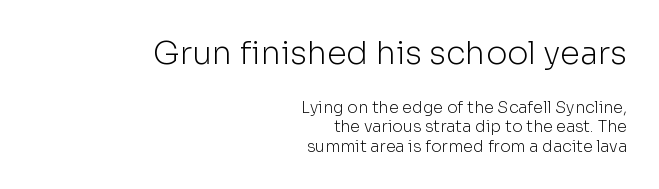
Horizontal alignment here is rightward, an uncommon choice for prose. Nothing heavy about these letters — not bold at all. The characters display no serif detailing; their extremities are plain. Honestly, there is no underline to notice here at all.
